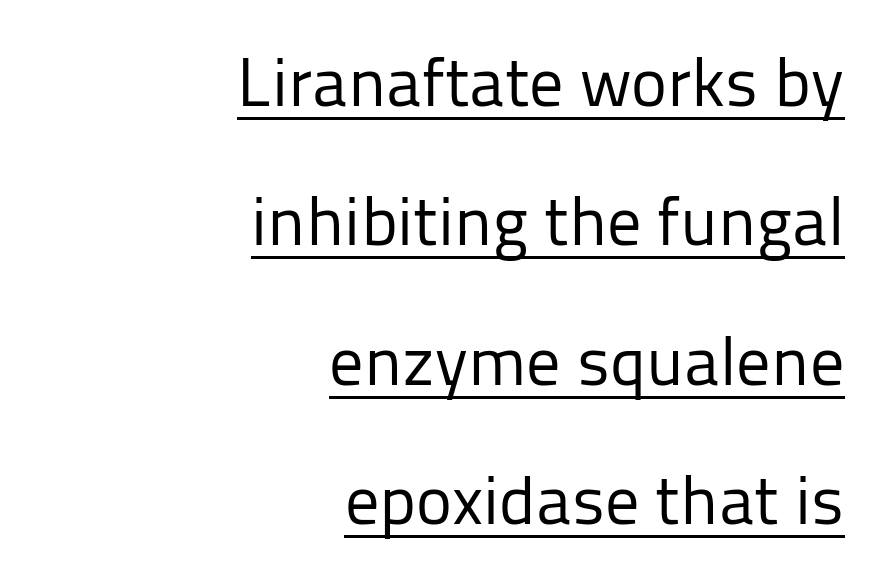
The designer dialed line spacing up above the default. Characters remain perfectly vertical along every line. Each letter's strokes conclude bluntly, with no projecting serifs. The passage shown is typed in a proportional face where columns would drift.
